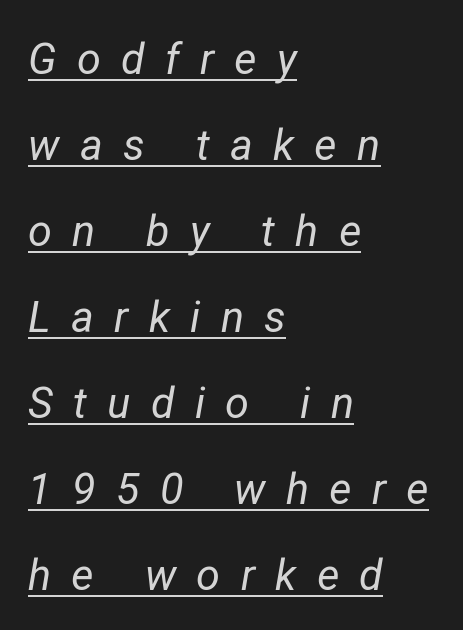
Q: Is the text bold? A: No.
Q: Is the text italic (slanted)? A: Yes, it leans right by about 12 degrees.
Q: Is the text underlined? A: Yes.
Q: How is the paragraph aligned? A: Left-aligned.
Q: Is the spacing between letters normal or unusually wide? A: Unusually wide.
Q: Is the spacing between lines tight, normal or loose? A: Loose.
Q: Width (condensed, normal, or wide)? A: Normal.
Q: Stroke contrast? A: Low.
Q: x-height? A: Medium.
Q: Monospaced? A: No.
